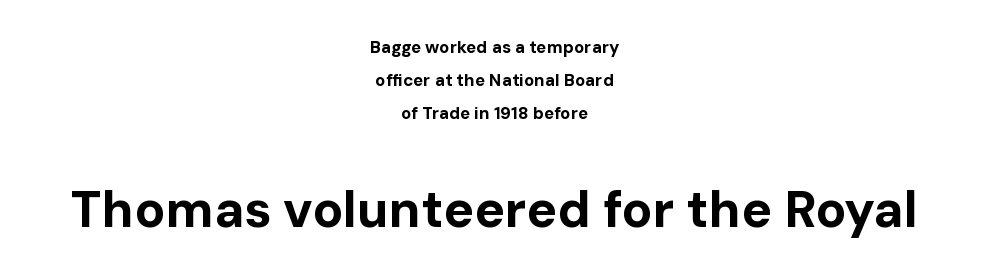
{"serif": "no", "italic": "no", "bold": "yes", "weight": "bold", "width": "normal", "stroke_contrast": "low", "x_height": "medium", "monospaced": "no", "underline": "no", "align": "center", "line_spacing": "loose", "line_spacing_ratio": 1.94, "letter_spacing": "normal", "letter_spacing_em": 0.0, "larger_block": "second", "size_ratio": 3.0, "glyph_px": 51}
